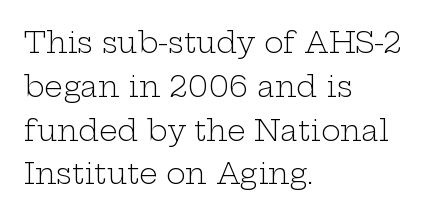
Q: Is the text bold? A: No.
Q: Is the text italic (slanted)? A: No, it is upright.
Q: Is the typeface a serif or a sans-serif typeface? A: Serif.
Q: Is the text underlined? A: No.
Q: How is the paragraph aligned? A: Left-aligned.
Q: Is the spacing between letters normal or unusually wide? A: Normal.
Q: Is the spacing between lines tight, normal or loose? A: Normal.
Q: Width (condensed, normal, or wide)? A: Wide.
Q: Stroke contrast? A: Low.
Q: x-height? A: Medium.
Q: Monospaced? A: No.
